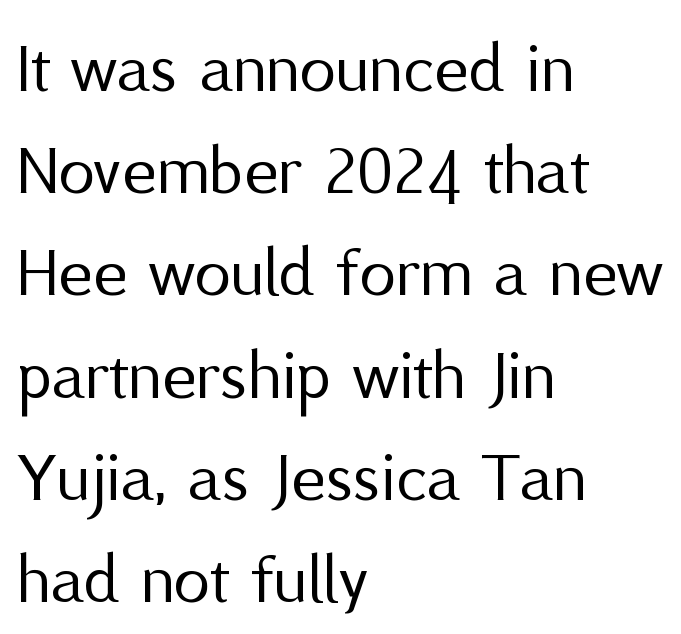
{"serif": "no", "italic": "no", "bold": "no", "weight": "regular", "width": "normal", "stroke_contrast": "medium", "x_height": "medium", "monospaced": "no", "underline": "no", "align": "left", "line_spacing": "normal", "line_spacing_ratio": 1.4, "letter_spacing": "normal", "letter_spacing_em": 0.0, "glyph_px": 73}
